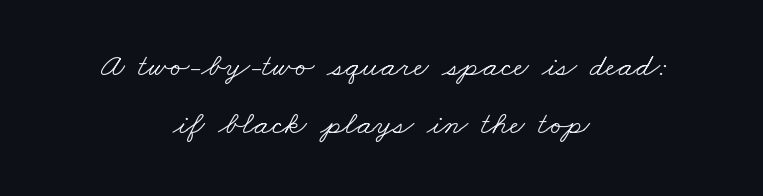
Q: Is the text bold? A: No.
Q: Is the typeface a serif or a sans-serif typeface? A: Serif.
Q: Is the text underlined? A: No.
Q: How is the paragraph aligned? A: Centered.
Q: Is the spacing between letters normal or unusually wide? A: Normal.
Q: Width (condensed, normal, or wide)? A: Wide.
Q: Stroke contrast? A: Low.
Q: x-height? A: Small.
Q: Monospaced? A: No.
